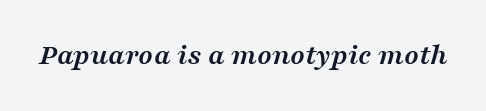
This sample has the flowing, uneven cadence of proportional lettering. Is the letter spacing exaggerated? No — it looks like the ordinary default. In terms of weight, the rendering is a true, heavy bold. The font family rendered here belongs to the serif group. The axis of the letterforms is tilted away from vertical. Bare-footed words on every line.
